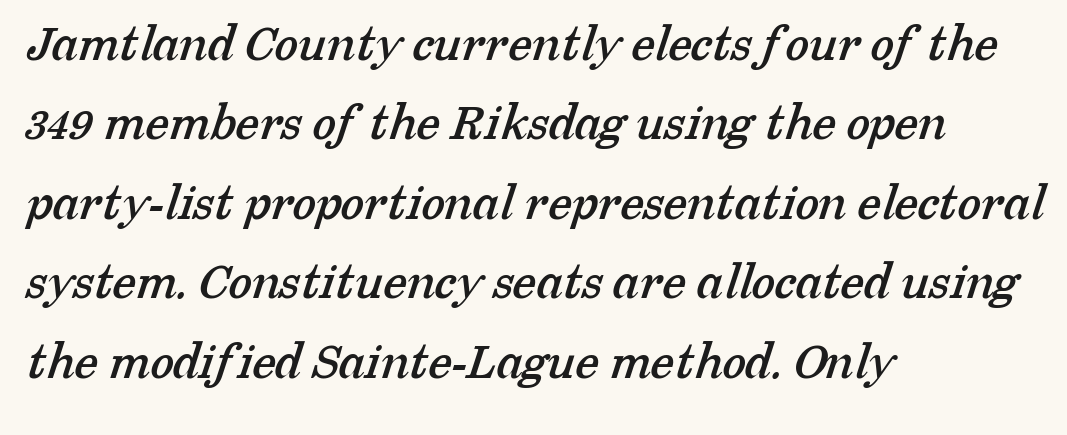
Q: Is the typeface a serif or a sans-serif typeface? A: Serif.
Q: Is the text underlined? A: No.
Q: How is the paragraph aligned? A: Left-aligned.
Q: Is the spacing between letters normal or unusually wide? A: Normal.
Q: Is the spacing between lines tight, normal or loose? A: Normal.
Q: Width (condensed, normal, or wide)? A: Normal.
Q: Stroke contrast? A: Low.
Q: x-height? A: Medium.
Q: Monospaced? A: No.
